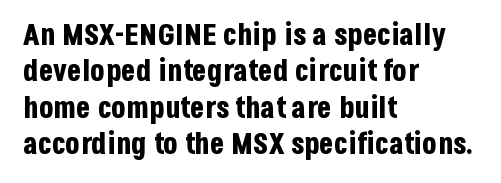
{"serif": "no", "italic": "no", "bold": "yes", "weight": "bold", "width": "condensed", "stroke_contrast": "low", "x_height": "large", "monospaced": "no", "underline": "no", "align": "left", "line_spacing_ratio": 1.21, "letter_spacing": "normal", "letter_spacing_em": 0.0, "glyph_px": 30}
